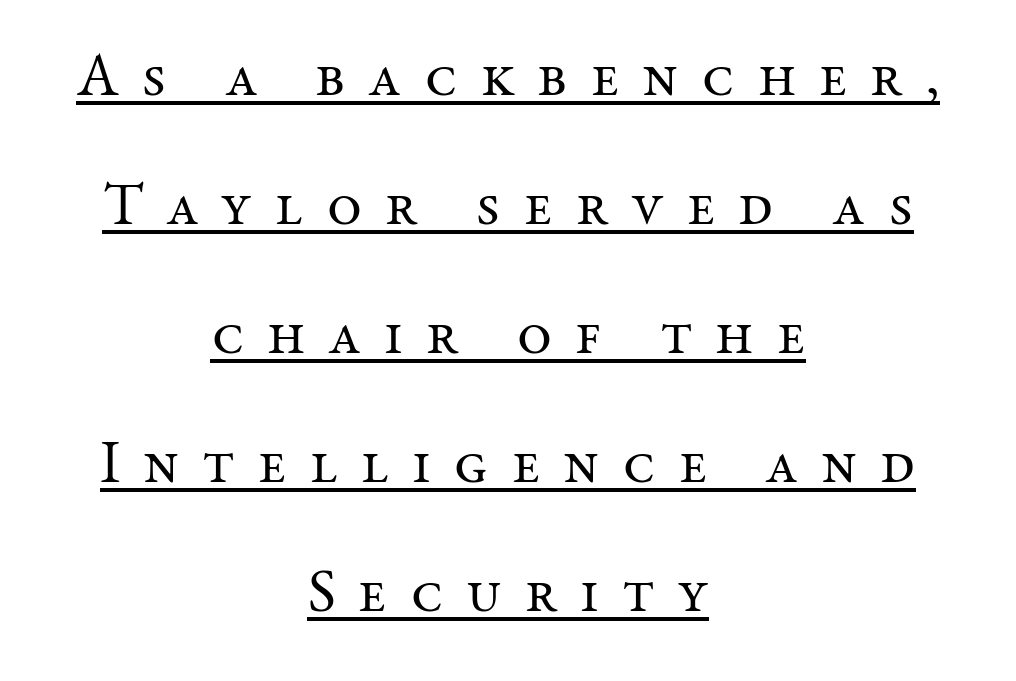
The image shows 60 px regular-weight serif type, upright; set centered, loose line spacing (2.15x), unusually wide letter spacing (+0.38 em), underlined; medium stroke contrast and a medium x-height.
